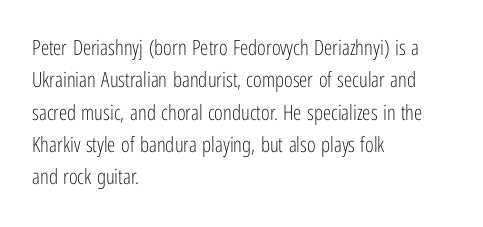
Words float on clear page, feet unadorned. Letters have the restrained weight of plain body copy at most. Horizontal alignment here is leftward, the default for most running prose. Whoever set this chose a conventional vertical rhythm. This sample uses an upright cut, with every glyph sitting square on the baseline.
